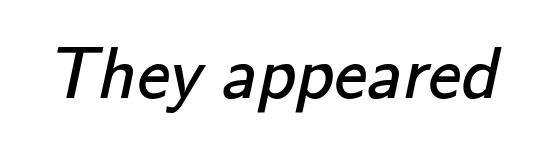
{"serif": "no", "bold": "no", "weight": "regular", "width": "normal", "stroke_contrast": "low", "x_height": "small", "monospaced": "no", "underline": "no", "letter_spacing": "normal", "letter_spacing_em": 0.0, "glyph_px": 74}
